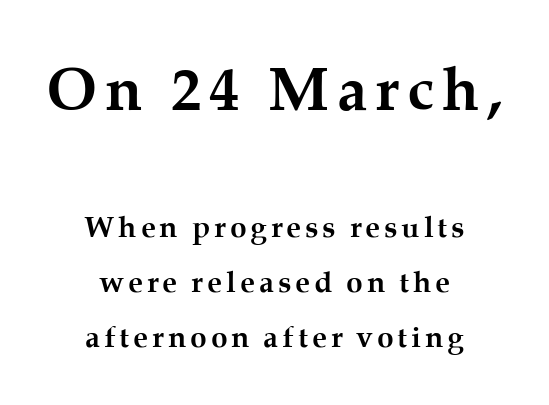
The image shows 61 px semibold serif type, upright; set centered, line spacing 1.83x, not underlined; the first (top) block is 2.03x larger; medium stroke contrast and a medium x-height.
